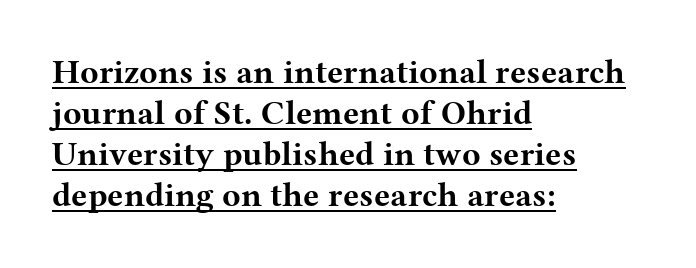
The image shows 34 px bold, wide serif type, upright; set left-aligned, line spacing 1.21x, normal letter spacing, underlined; medium stroke contrast and a medium x-height.
